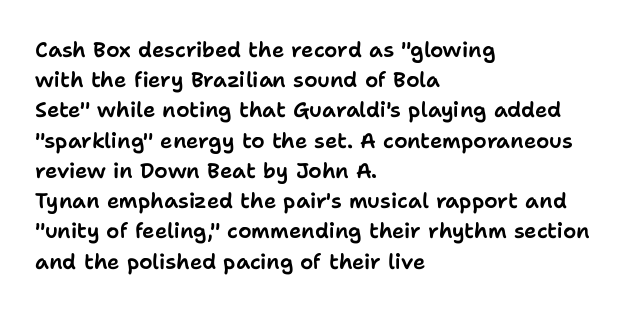
{"italic": "no", "underline": "no", "align": "left", "line_spacing": "normal", "line_spacing_ratio": 1.44, "letter_spacing": "normal", "letter_spacing_em": 0.0, "glyph_px": 21}
